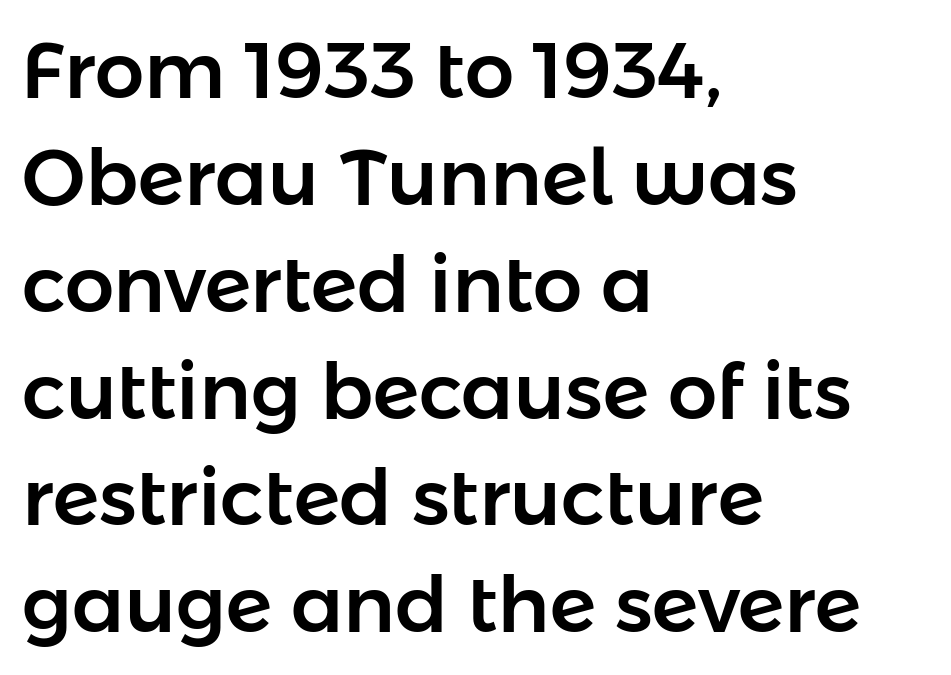
Regular leading. Does the type have serifs? No, each stem ends abruptly. Short note: letters normally spaced. Looks like regular typesetting: each glyph gets only the width it needs.
